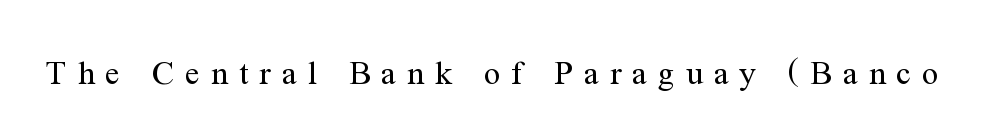
The image shows 33 px regular-weight serif type, upright; set unusually wide letter spacing (+0.34 em), not underlined; medium stroke contrast and a medium x-height.
